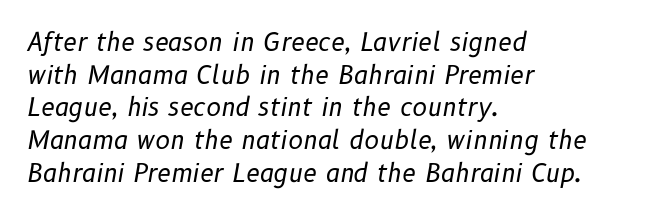
The image shows 25 px text type, italic (leaning right); set left-aligned, normal line spacing (1.31x), normal letter spacing, not underlined.
